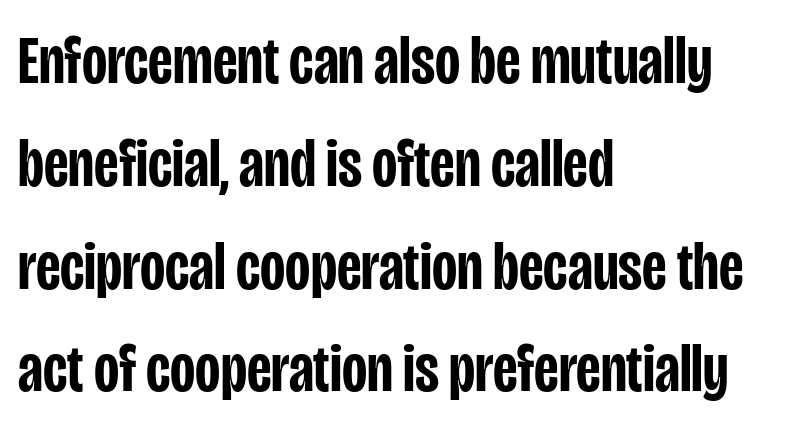
Q: Is the text bold? A: Semi-bold.
Q: Is the text italic (slanted)? A: No, it is upright.
Q: Is the typeface a serif or a sans-serif typeface? A: Sans-serif.
Q: Is the text underlined? A: No.
Q: How is the paragraph aligned? A: Left-aligned.
Q: Is the spacing between letters normal or unusually wide? A: Normal.
Q: Is the spacing between lines tight, normal or loose? A: Normal.
Q: Width (condensed, normal, or wide)? A: Condensed.
Q: Stroke contrast? A: Low.
Q: x-height? A: Large.
Q: Monospaced? A: No.
